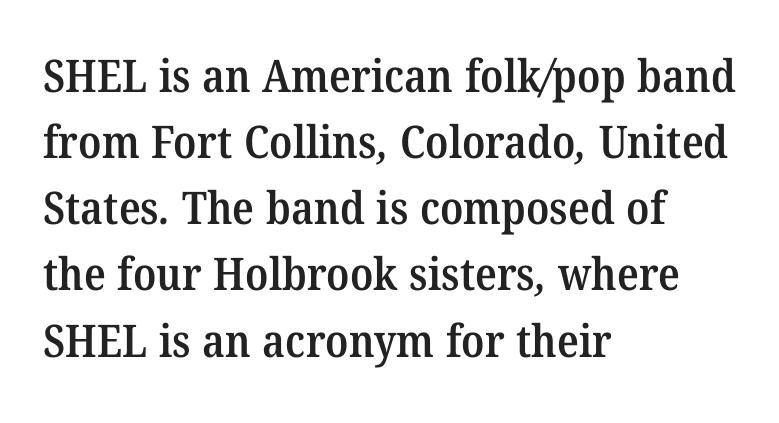
The text block is weighted toward the left margin, trailing off unevenly rightward. Descenders are the only things crossing below the line. Short note: letters normally spaced. Character widths vary here, with narrow letters taking less room than wide ones. On the weight axis this lands at semibold, roughly 600. Baseline-to-baseline distance is the conventional proportion of letter height.
